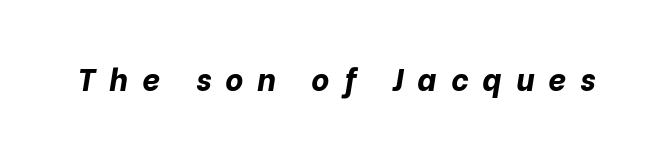
Q: Is the text bold? A: Yes.
Q: Is the text italic (slanted)? A: Yes, it leans right by about 10 degrees.
Q: Is the text underlined? A: No.
Q: Is the spacing between letters normal or unusually wide? A: Unusually wide.
Q: Width (condensed, normal, or wide)? A: Normal.
Q: Stroke contrast? A: Low.
Q: x-height? A: Medium.
Q: Monospaced? A: No.
